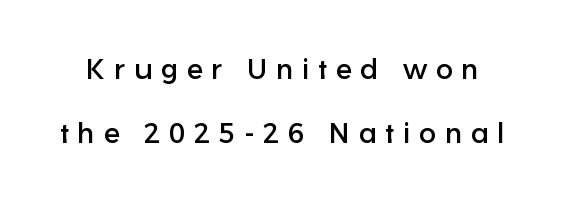
The image shows 28 px sans-serif type, upright; set loose line spacing (2.27x), unusually wide letter spacing (+0.31 em), not underlined; low stroke contrast and a medium x-height.
